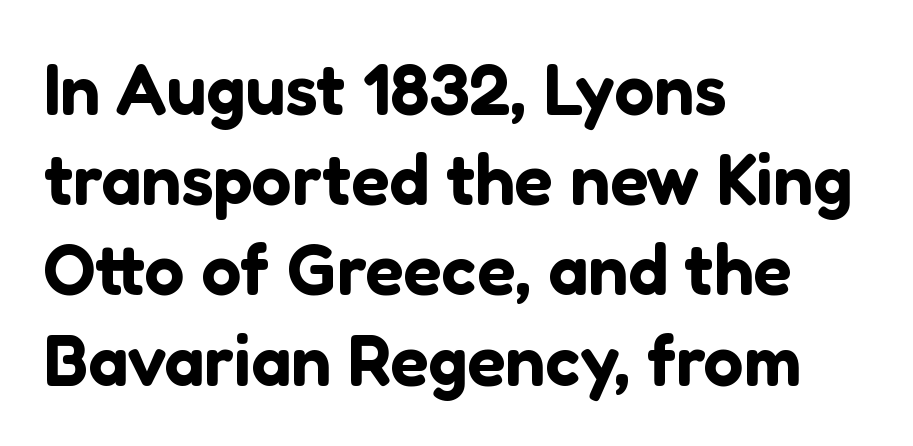
The image shows 71 px sans-serif type, upright; set left-aligned, normal line spacing (1.27x), normal letter spacing, not underlined; low stroke contrast and a medium x-height.
